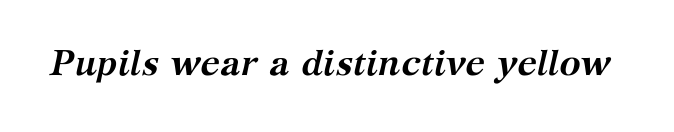
Q: Is the text bold? A: Yes.
Q: Is the text italic (slanted)? A: Yes, it leans right by about 12 degrees.
Q: Is the typeface a serif or a sans-serif typeface? A: Serif.
Q: Is the text underlined? A: No.
Q: Is the spacing between letters normal or unusually wide? A: Normal.
Q: Width (condensed, normal, or wide)? A: Normal.
Q: Stroke contrast? A: Medium.
Q: x-height? A: Medium.
Q: Monospaced? A: No.
